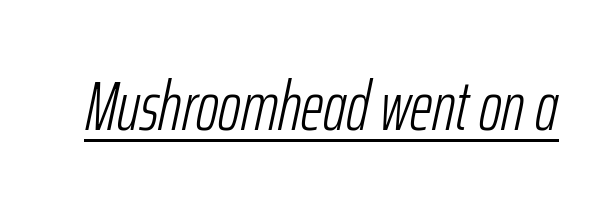
The image shows 69 px light, condensed type, italic (leaning right); set normal letter spacing, underlined; low stroke contrast and a medium x-height.
